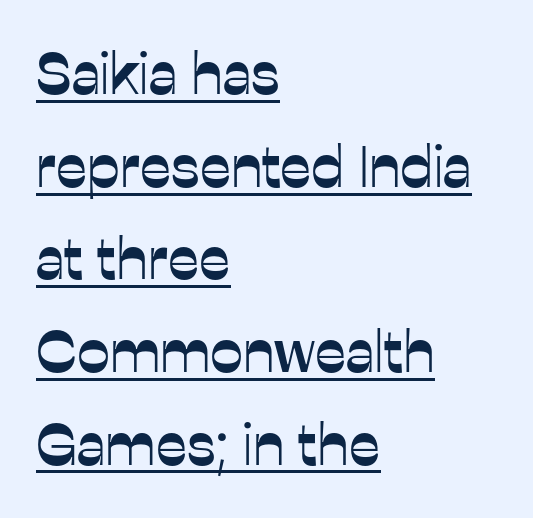
{"serif": "no", "italic": "no", "width": "normal", "stroke_contrast": "low", "x_height": "medium", "monospaced": "no", "underline": "yes", "align": "left", "line_spacing": "normal", "line_spacing_ratio": 1.57, "letter_spacing": "normal", "letter_spacing_em": 0.0, "glyph_px": 59}
